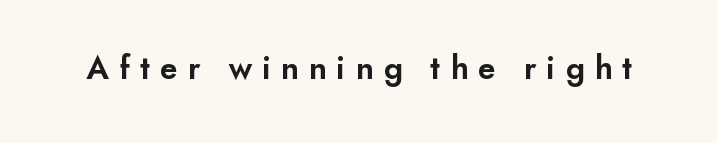
Q: Is the text bold? A: Semi-bold.
Q: Is the text italic (slanted)? A: No, it is upright.
Q: Is the typeface a serif or a sans-serif typeface? A: Sans-serif.
Q: Is the text underlined? A: No.
Q: Is the spacing between letters normal or unusually wide? A: Unusually wide.
Q: Width (condensed, normal, or wide)? A: Normal.
Q: Stroke contrast? A: Low.
Q: x-height? A: Small.
Q: Monospaced? A: No.
